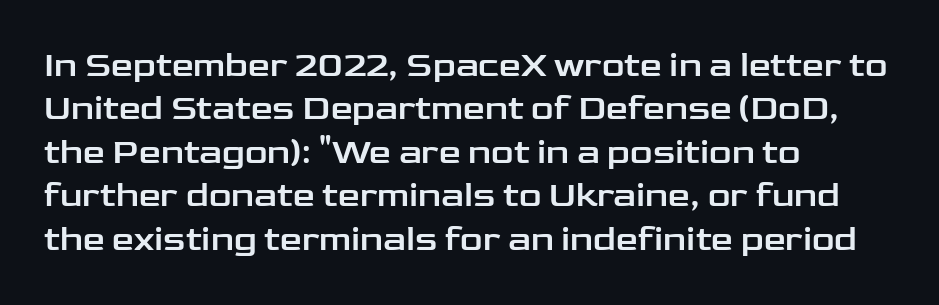
Lines of text with bare space underneath. In terms of letterspacing, this is plain default setting. To sum up the face: it is a sans, with no serifs. Vertical strokes here are truly vertical. A typesetter would call this proportional, since set widths differ per character. A student would call this left alignment; a typographer would say flush left, rag right.
